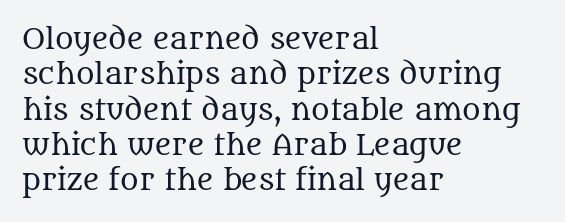
{"serif": "yes", "italic": "no", "bold": "no", "weight": "regular", "width": "normal", "stroke_contrast": "medium", "x_height": "large", "monospaced": "no", "underline": "no", "align": "left", "line_spacing": "normal", "line_spacing_ratio": 1.26, "letter_spacing": "normal", "letter_spacing_em": 0.0, "glyph_px": 28}
